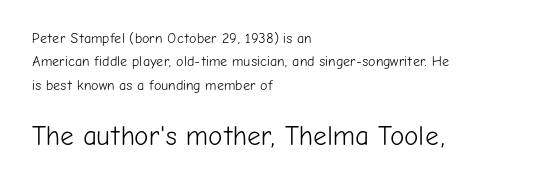
{"italic": "no", "bold": "no", "underline": "no", "align": "left", "line_spacing": "normal", "line_spacing_ratio": 1.67, "letter_spacing": "normal", "letter_spacing_em": 0.0, "larger_block": "second", "size_ratio": 1.93, "glyph_px": 27}
